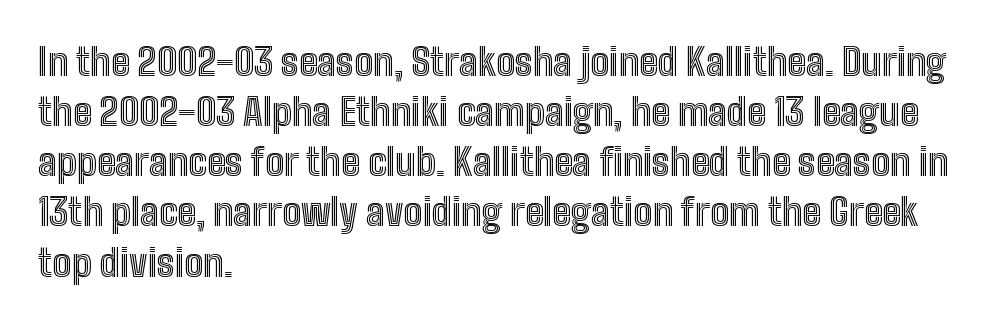
Spacing verdict: proportional, widths tailored to each character. You can tell it's not italic because the verticals are truly vertical. Casual observation: everything's shoved over to the left. Honestly, there is no underline to notice here at all. Students, observe: this is what conventionally led text looks like.
